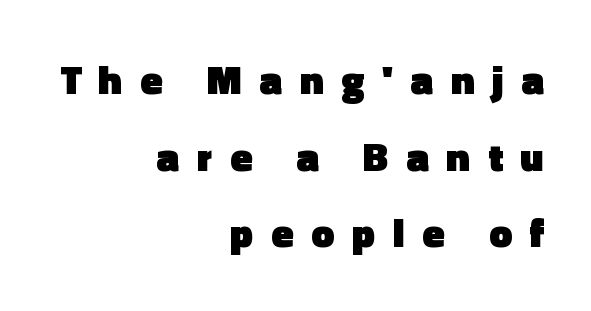
The image shows 41 px heavy sans-serif type, upright; set right-aligned, line spacing 1.87x, unusually wide letter spacing (+0.43 em), not underlined; a medium x-height.
